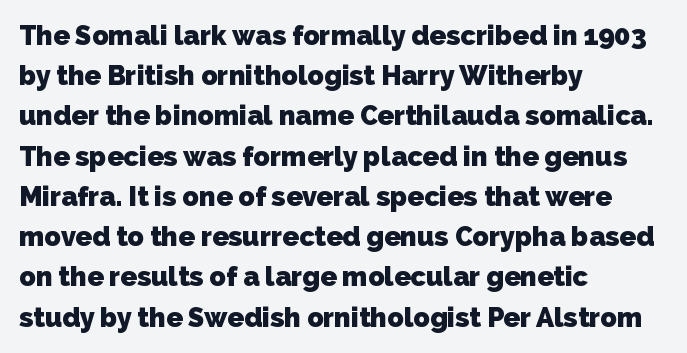
{"bold": "yes", "underline": "no", "align": "left", "line_spacing": "normal", "line_spacing_ratio": 1.49, "letter_spacing": "normal", "letter_spacing_em": 0.0, "glyph_px": 27}
